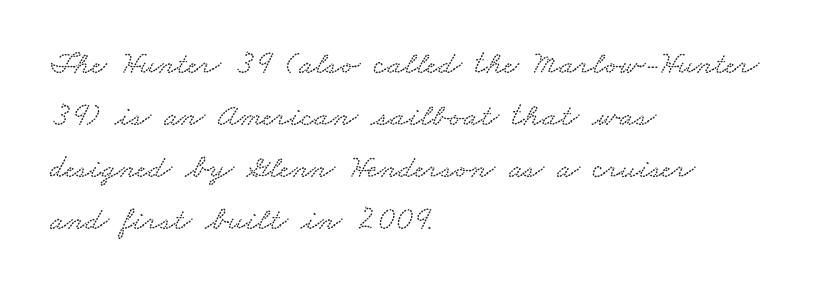
{"width": "wide", "stroke_contrast": "low", "x_height": "small", "monospaced": "no", "underline": "no", "align": "left", "line_spacing": "normal", "line_spacing_ratio": 1.58, "letter_spacing": "normal", "letter_spacing_em": 0.0, "glyph_px": 33}
